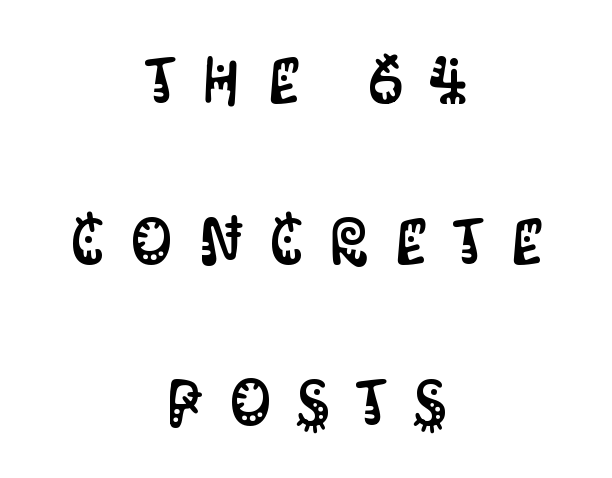
The image shows 65 px condensed sans-serif type, upright; set centered, loose line spacing (2.48x), unusually wide letter spacing (+0.41 em), not underlined; medium stroke contrast and a large x-height.
